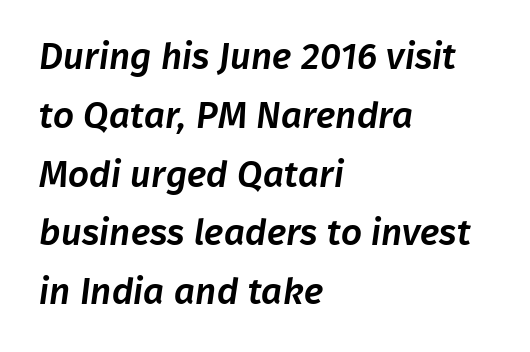
{"serif": "no", "width": "normal", "stroke_contrast": "low", "x_height": "medium", "monospaced": "no", "underline": "no", "align": "left", "line_spacing": "normal", "line_spacing_ratio": 1.59, "letter_spacing": "normal", "letter_spacing_em": 0.0, "glyph_px": 37}
